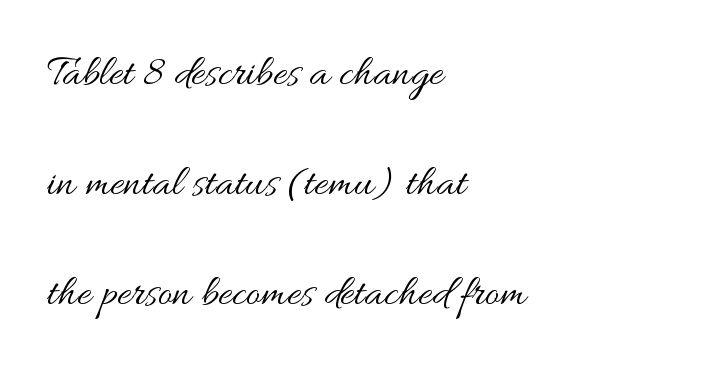
Q: Is the text bold? A: No.
Q: Is the text italic (slanted)? A: Yes.
Q: Is the text underlined? A: No.
Q: How is the paragraph aligned? A: Left-aligned.
Q: Is the spacing between letters normal or unusually wide? A: Normal.
Q: Is the spacing between lines tight, normal or loose? A: Loose.
Q: Width (condensed, normal, or wide)? A: Wide.
Q: Stroke contrast? A: Medium.
Q: x-height? A: Small.
Q: Monospaced? A: No.
